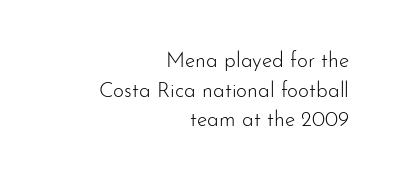
Does the leading feel generous? No, just average. Bare-footed words on every line. There is no visible air inserted between adjacent glyphs. The rendering anchors every line to the right-hand side. The weight would be labelled regular, book, light, or lighter still. Ordinary non-slanted type is in use.
